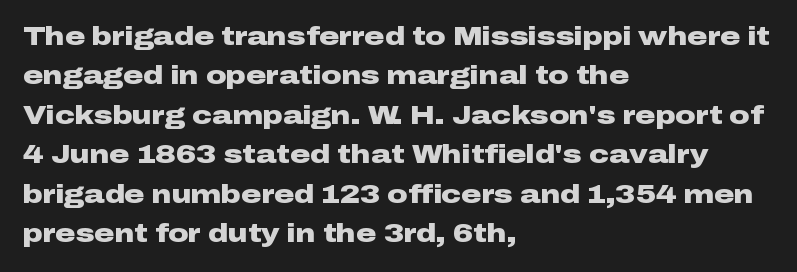
Evenly set lines give the paragraph a standard silhouette. Glance below the letters and you will spot only blank space. Typeset ragged right — the left edge is the straight one. This sample uses plain, unmodified letter spacing. Style check: upright. I'd describe the lettering as bold — thick and assertive.
